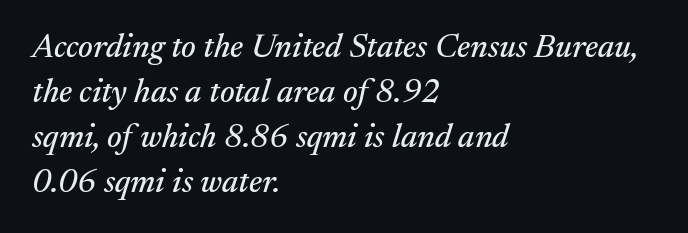
The image shows 33 px serif type, italic (leaning right); set left-aligned, normal line spacing (1.36x), normal letter spacing, not underlined; medium stroke contrast and a medium x-height.
